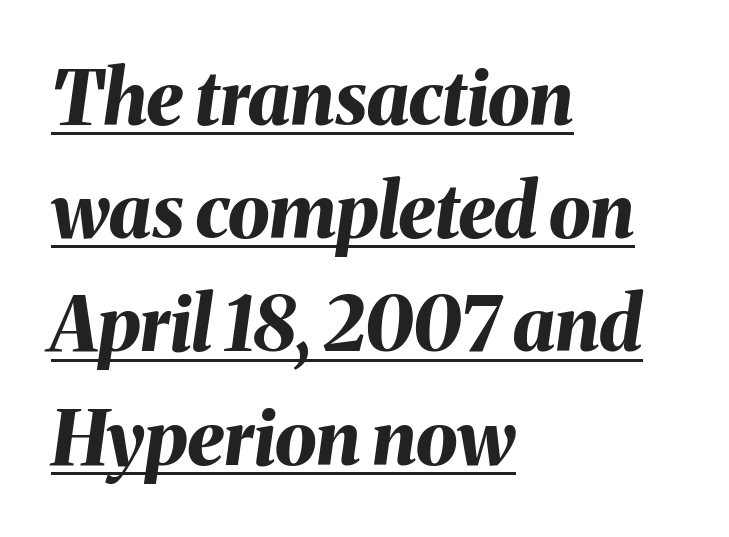
{"italic": "yes", "lean": "right", "slant_degrees": 8, "bold": "yes", "weight": "bold", "width": "normal", "stroke_contrast": "medium", "x_height": "medium", "monospaced": "no", "underline": "yes", "align": "left", "line_spacing": "normal", "line_spacing_ratio": 1.51, "letter_spacing": "normal", "letter_spacing_em": 0.0, "glyph_px": 75}
